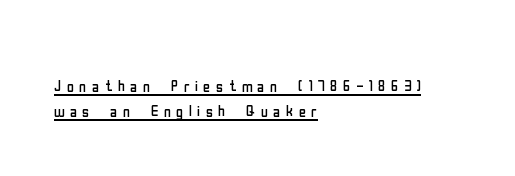
The image shows 20 px text type, upright; set left-aligned, normal line spacing (1.27x), unusually wide letter spacing (+0.27 em), underlined.
